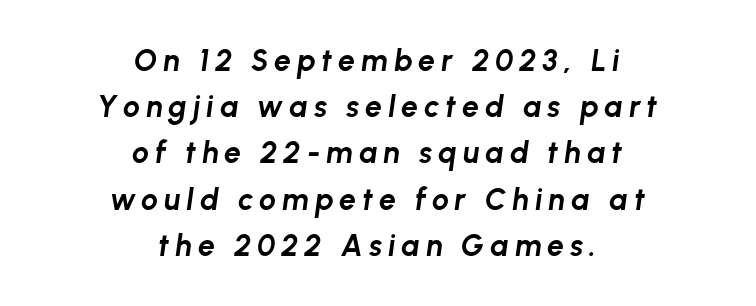
{"italic": "yes", "lean": "right", "slant_degrees": 8, "bold": "yes", "weight": "bold", "width": "normal", "stroke_contrast": "low", "x_height": "medium", "monospaced": "no", "underline": "no", "align": "center", "line_spacing": "normal", "line_spacing_ratio": 1.54, "letter_spacing": "wide", "letter_spacing_em": 0.2, "glyph_px": 30}
